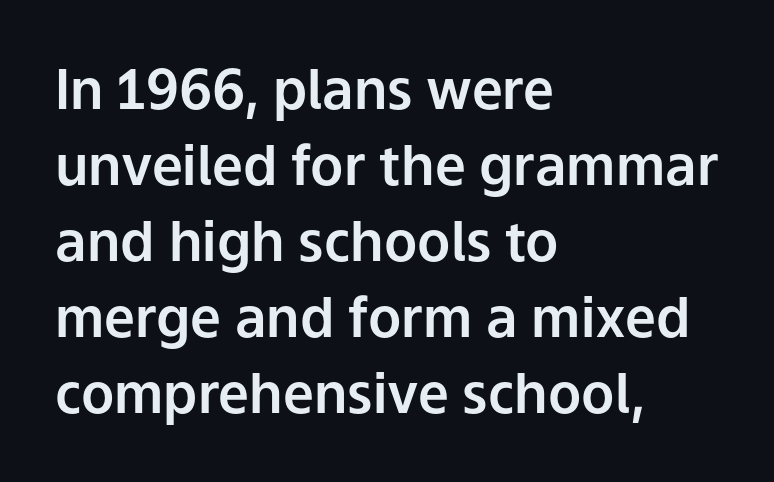
The designer went with a sans here, leaving each stem footless. This sample has the flowing, uneven cadence of proportional lettering. Tall strokes in this sample are plumb rather than angled. Honestly, there is no underline to notice here at all. The space between consecutive lines is moderate.
